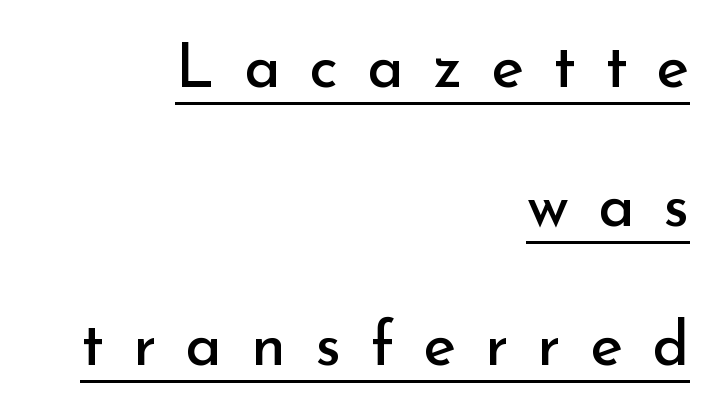
Q: Is the text bold? A: No.
Q: Is the text italic (slanted)? A: No, it is upright.
Q: Is the typeface a serif or a sans-serif typeface? A: Sans-serif.
Q: Is the text underlined? A: Yes.
Q: How is the paragraph aligned? A: Right-aligned.
Q: Is the spacing between letters normal or unusually wide? A: Unusually wide.
Q: Is the spacing between lines tight, normal or loose? A: Loose.
Q: Width (condensed, normal, or wide)? A: Normal.
Q: Stroke contrast? A: Low.
Q: x-height? A: Small.
Q: Monospaced? A: No.
